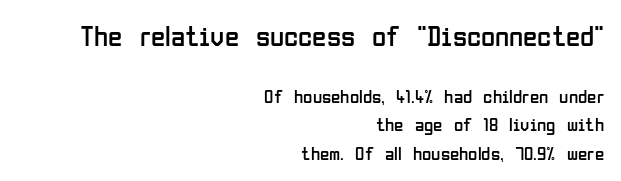
Q: Is the text bold? A: No.
Q: Is the text italic (slanted)? A: No, it is upright.
Q: Is the typeface a serif or a sans-serif typeface? A: Sans-serif.
Q: Is the text underlined? A: No.
Q: How is the paragraph aligned? A: Right-aligned.
Q: Is the spacing between letters normal or unusually wide? A: Normal.
Q: Is the spacing between lines tight, normal or loose? A: Normal.
Q: Which block of text is set in a larger size, the first (top) or the second (bottom)? A: The first (top) one.
Q: Width (condensed, normal, or wide)? A: Condensed.
Q: Stroke contrast? A: Low.
Q: x-height? A: Medium.
Q: Monospaced? A: No.
